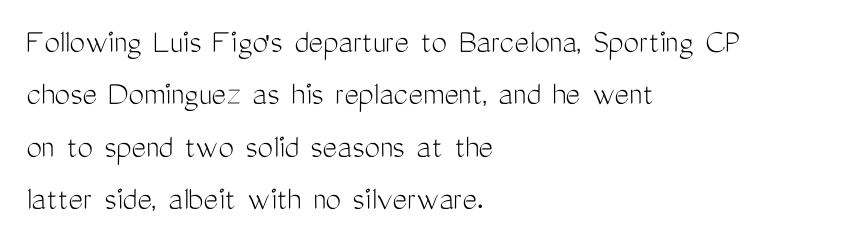
The image shows 35 px light, condensed sans-serif type, upright; set left-aligned, normal line spacing (1.5x), normal letter spacing, not underlined; medium stroke contrast and a medium x-height.
